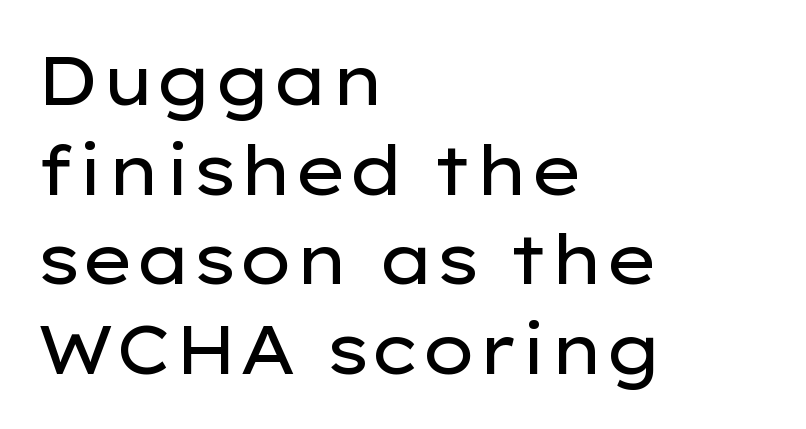
The image shows 69 px regular-weight, wide sans-serif type, upright; set left-aligned, normal line spacing (1.3x), normal letter spacing, not underlined; low stroke contrast and a medium x-height.
